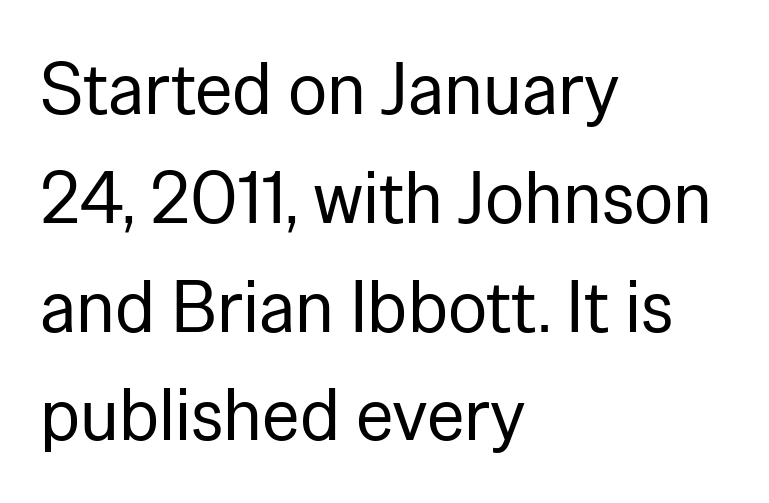
Q: Is the text bold? A: No.
Q: Is the text italic (slanted)? A: No, it is upright.
Q: Is the typeface a serif or a sans-serif typeface? A: Sans-serif.
Q: Is the text underlined? A: No.
Q: How is the paragraph aligned? A: Left-aligned.
Q: Is the spacing between letters normal or unusually wide? A: Normal.
Q: Is the spacing between lines tight, normal or loose? A: Normal.
Q: Width (condensed, normal, or wide)? A: Normal.
Q: Stroke contrast? A: Low.
Q: x-height? A: Medium.
Q: Monospaced? A: No.
